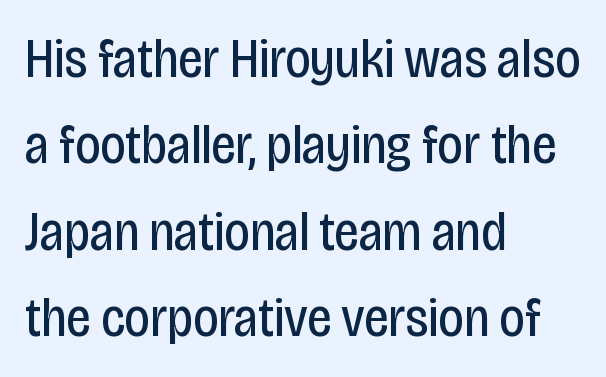
{"serif": "no", "italic": "no", "bold": "no", "weight": "regular", "width": "condensed", "stroke_contrast": "low", "x_height": "large", "monospaced": "no", "underline": "no", "align": "left", "line_spacing": "normal", "line_spacing_ratio": 1.57, "letter_spacing": "normal", "letter_spacing_em": 0.0, "glyph_px": 55}
